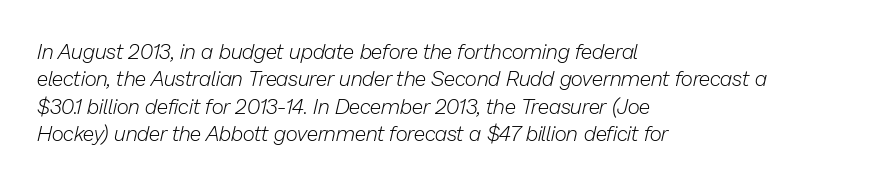
The image shows 21 px text type, italic (leaning right); set left-aligned, normal line spacing (1.3x), normal letter spacing, not underlined.
